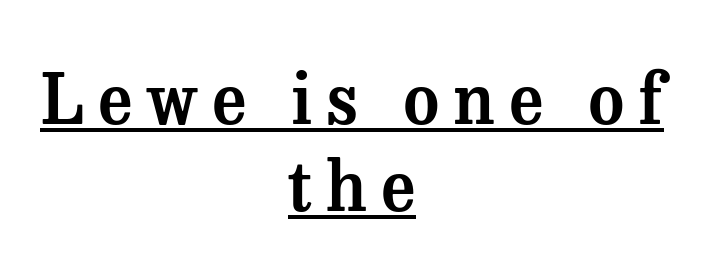
{"serif": "yes", "italic": "no", "width": "normal", "stroke_contrast": "medium", "x_height": "medium", "monospaced": "no", "underline": "yes", "align": "center", "line_spacing": "normal", "line_spacing_ratio": 1.26, "letter_spacing": "wide", "letter_spacing_em": 0.2, "glyph_px": 69}
